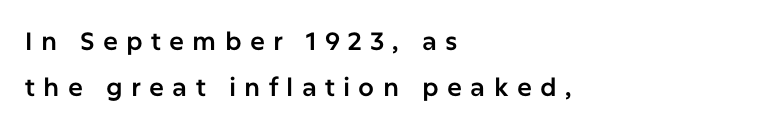
Q: Is the text italic (slanted)? A: No, it is upright.
Q: Is the text underlined? A: No.
Q: How is the paragraph aligned? A: Left-aligned.
Q: Is the spacing between letters normal or unusually wide? A: Unusually wide.
